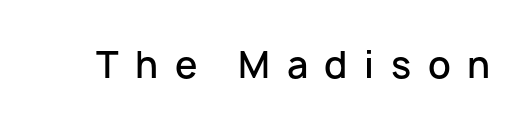
{"serif": "no", "italic": "no", "bold": "semi", "weight": "semibold", "width": "normal", "stroke_contrast": "low", "x_height": "medium", "monospaced": "no", "underline": "no", "letter_spacing": "wide", "letter_spacing_em": 0.46, "glyph_px": 36}
